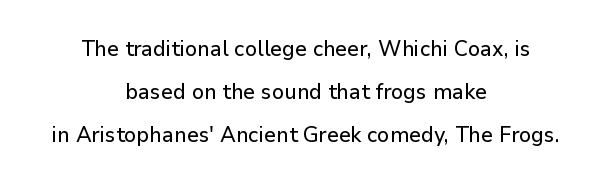
The image shows 22 px text type, upright; set centered, loose line spacing (1.95x), normal letter spacing, not underlined.
